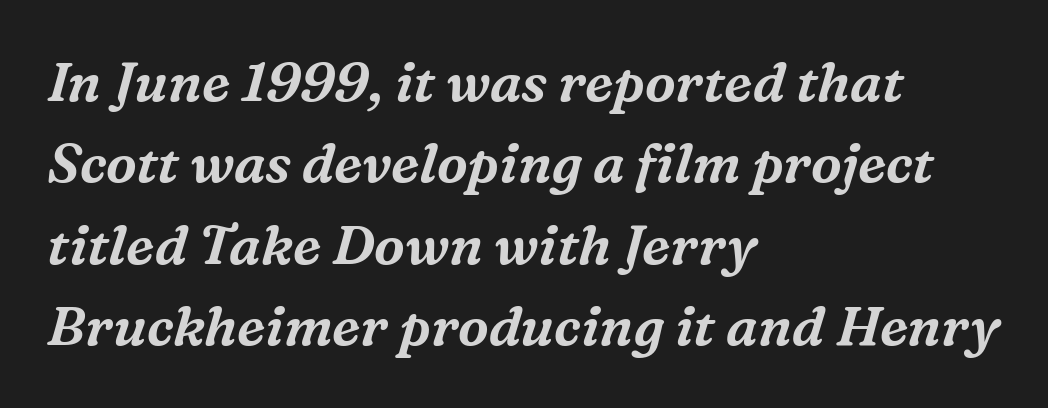
I'd call this a serif setting — the letters wear small feet. Plain, unruled lines of type. Each line starts at the same left margin while the right side varies. Looking at the ascenders, they clearly lean.
